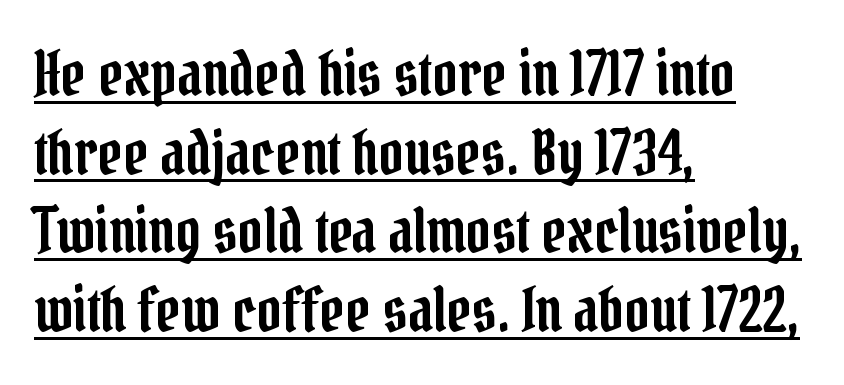
Here the designer chose a conventional face with non-uniform glyph widths. Leftover space on each line is placed entirely after the last word. Ascenders rise straight up at ninety degrees. Students, observe: this is what conventionally led text looks like.
